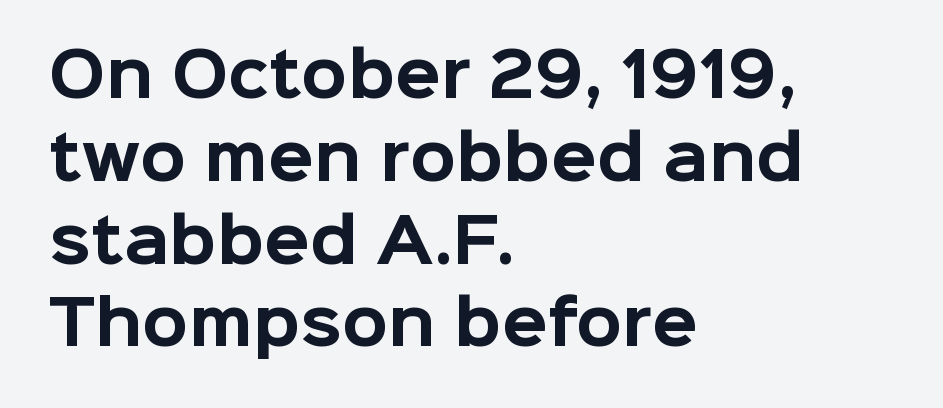
The image shows 60 px bold sans-serif type, upright; set left-aligned, normal line spacing (1.38x), normal letter spacing, not underlined; low stroke contrast and a medium x-height.
